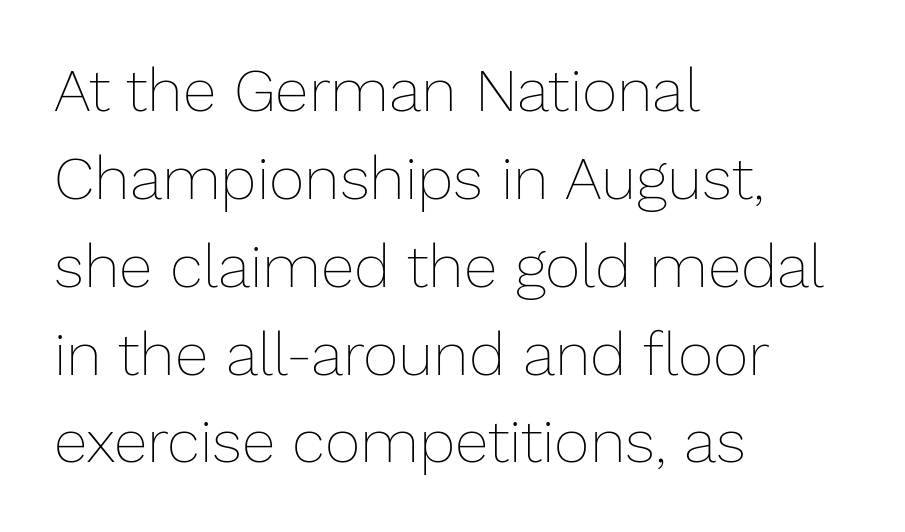
The image shows 61 px thin type, upright; set left-aligned, normal line spacing (1.44x), normal letter spacing, not underlined; low stroke contrast and a medium x-height.
